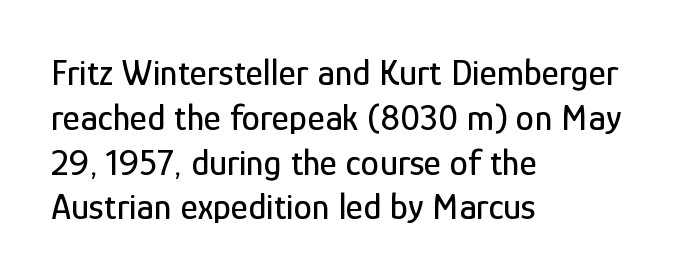
Q: Is the text italic (slanted)? A: No, it is upright.
Q: Is the typeface a serif or a sans-serif typeface? A: Sans-serif.
Q: Is the text underlined? A: No.
Q: How is the paragraph aligned? A: Left-aligned.
Q: Is the spacing between letters normal or unusually wide? A: Normal.
Q: Width (condensed, normal, or wide)? A: Condensed.
Q: Stroke contrast? A: Low.
Q: x-height? A: Medium.
Q: Monospaced? A: No.
